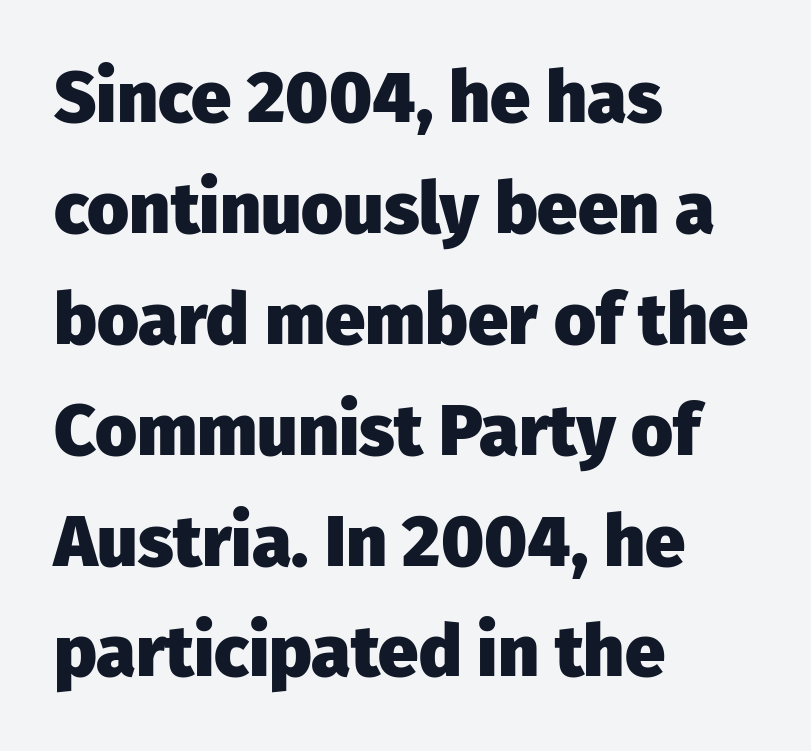
Rendered with straight, roman letterforms. Is this a sans? Yes — the strokes have no serifs. The area under the type is left untouched. A typesetter would call this leading conventional body-copy spacing. All the whitespace from short lines collects on the right. Spacing verdict: proportional, widths tailored to each character.
